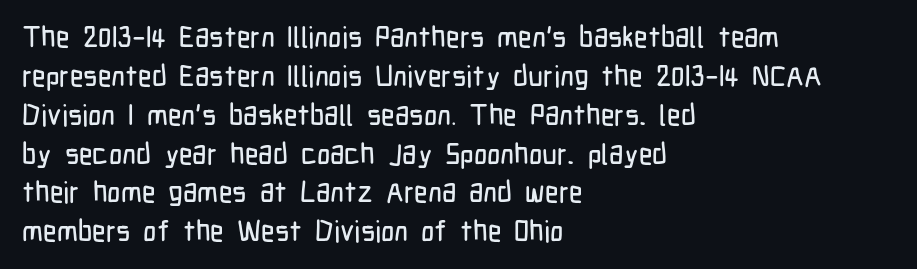
The image shows 29 px condensed sans-serif type, upright; set left-aligned, normal line spacing (1.34x), normal letter spacing, not underlined; low stroke contrast and a medium x-height.
